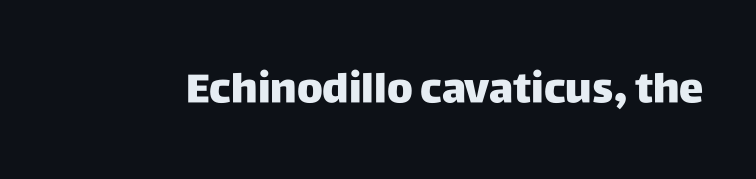
The image shows 41 px heavy sans-serif type, upright; set normal letter spacing, not underlined; low stroke contrast and a large x-height.
